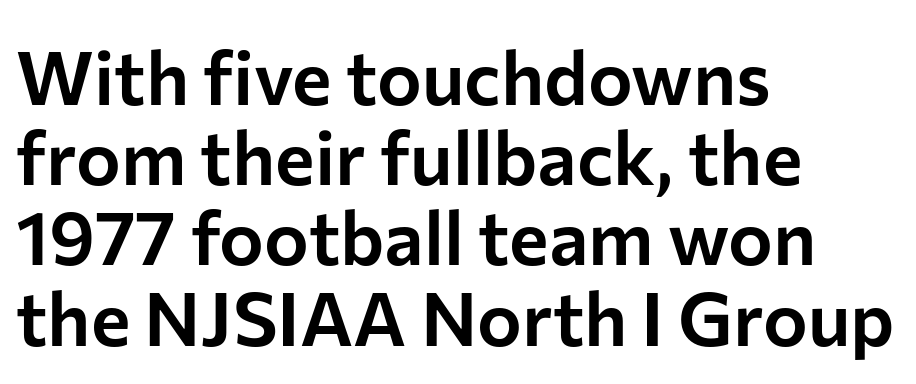
{"serif": "no", "italic": "no", "width": "normal", "stroke_contrast": "low", "x_height": "medium", "monospaced": "no", "underline": "no", "align": "left", "line_spacing": "tight", "line_spacing_ratio": 1.07, "letter_spacing": "normal", "letter_spacing_em": 0.0, "glyph_px": 75}
